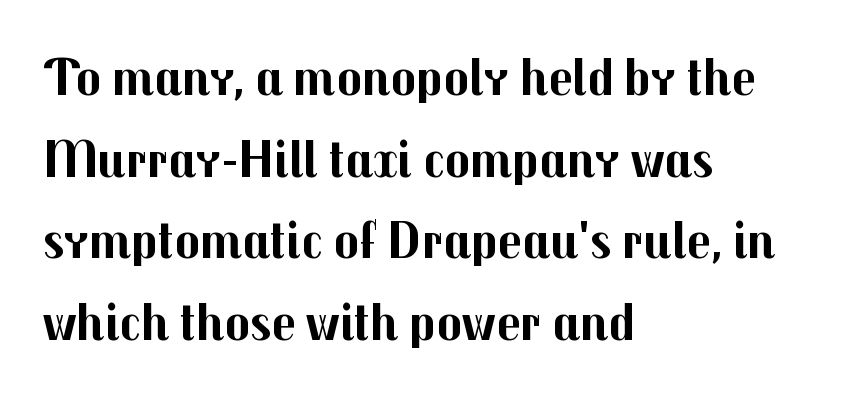
The passage shown is typed in a proportional face where columns would drift. The rows are spaced the way most documents space them. Grotesque or geometric, the face here clearly has no serifs. The letters sit at their default tracking, neither squeezed nor spread.
